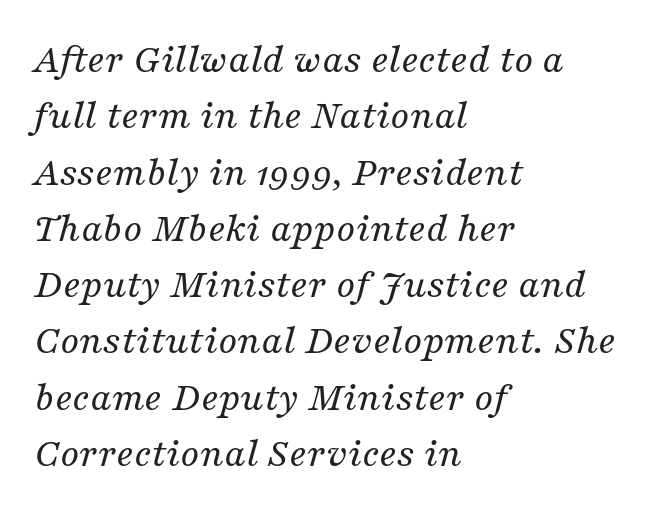
Interline gaps are of average width in this sample. The passage shown is typed in a proportional face where columns would drift. Honestly, the letter spacing is just normal — you wouldn't notice it. An italicized treatment has been applied to the whole sample. This sample is left-justified, so line endings fall wherever the words run out. Letters have the restrained weight of plain body copy at most.
